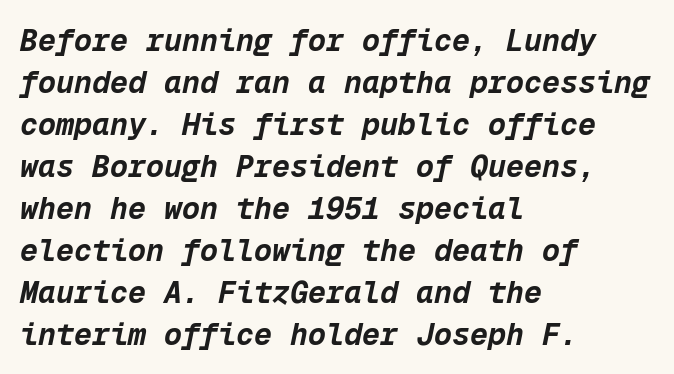
Q: Is the text bold? A: Yes.
Q: Is the text italic (slanted)? A: Yes, it leans right by about 12 degrees.
Q: Is the text underlined? A: No.
Q: How is the paragraph aligned? A: Left-aligned.
Q: Is the spacing between letters normal or unusually wide? A: Normal.
Q: Is the spacing between lines tight, normal or loose? A: Normal.
Q: Width (condensed, normal, or wide)? A: Normal.
Q: Stroke contrast? A: Low.
Q: x-height? A: Medium.
Q: Monospaced? A: Yes.
